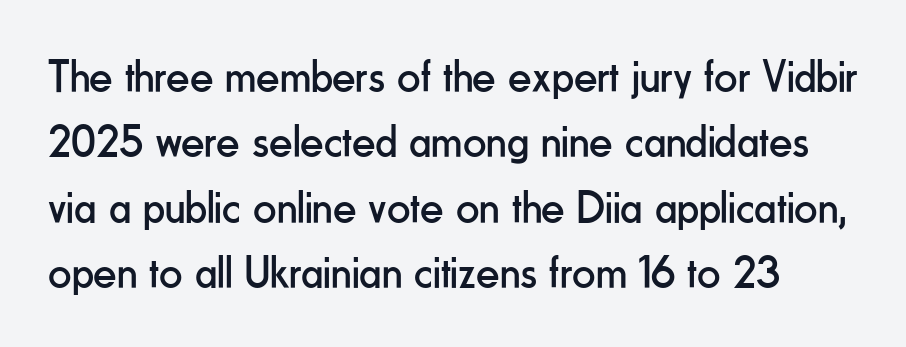
The image shows 46 px regular-weight, condensed sans-serif type, upright; set normal line spacing (1.42x), normal letter spacing, not underlined; low stroke contrast and a small x-height.
